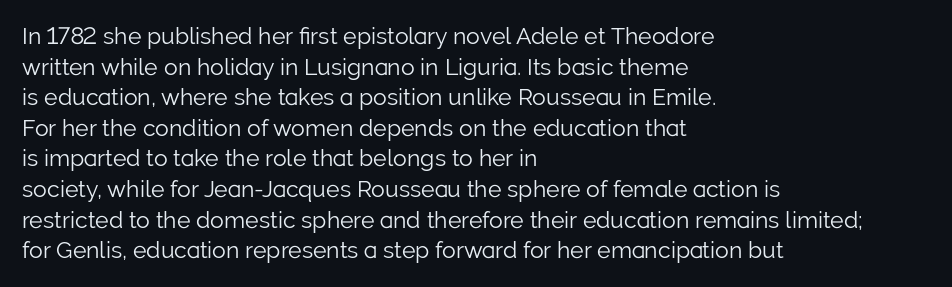
{"italic": "no", "bold": "no", "underline": "no", "align": "left", "line_spacing": "normal", "line_spacing_ratio": 1.33, "letter_spacing": "normal", "letter_spacing_em": 0.0, "glyph_px": 23}
